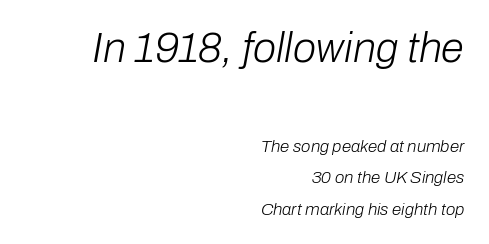
{"italic": "yes", "lean": "right", "slant_degrees": 10, "bold": "no", "weight": "light", "width": "normal", "stroke_contrast": "low", "x_height": "medium", "monospaced": "no", "underline": "no", "align": "right", "line_spacing_ratio": 1.86, "letter_spacing": "normal", "letter_spacing_em": 0.0, "larger_block": "first", "size_ratio": 2.47, "glyph_px": 42}
